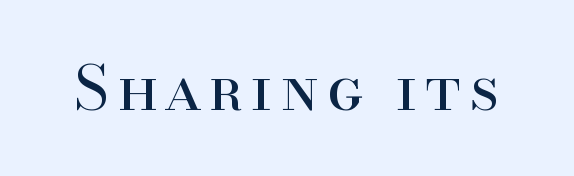
{"serif": "yes", "italic": "no", "bold": "no", "weight": "regular", "width": "normal", "stroke_contrast": "high", "x_height": "small", "monospaced": "no", "underline": "no", "glyph_px": 61}
